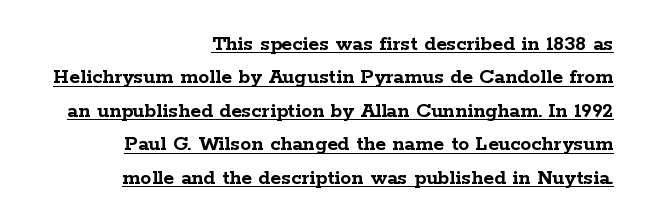
Q: Is the text bold? A: Yes.
Q: Is the text italic (slanted)? A: No, it is upright.
Q: Is the text underlined? A: Yes.
Q: How is the paragraph aligned? A: Right-aligned.
Q: Is the spacing between letters normal or unusually wide? A: Normal.
Q: Is the spacing between lines tight, normal or loose? A: Normal.
